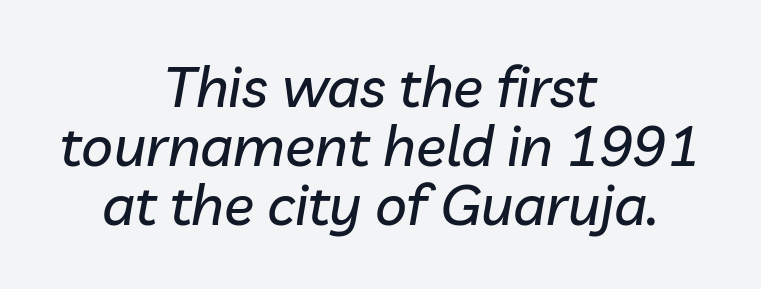
Each word holds together tightly as a unit, with standard inter-letter gaps. The rendering uses natural spacing where letterforms have individual widths. Would a proofreader flag this as italicized? Yes. The paragraph shown floats in the horizontal middle.
